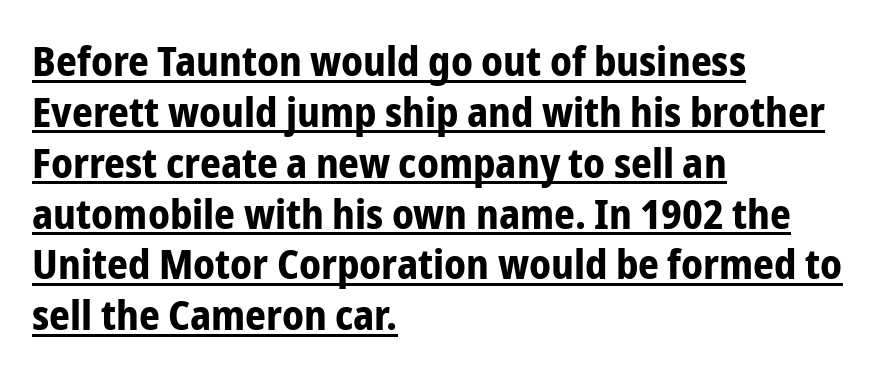
The image shows 41 px bold, condensed sans-serif type, upright; set left-aligned, line spacing 1.24x, normal letter spacing, underlined; low stroke contrast and a medium x-height.
